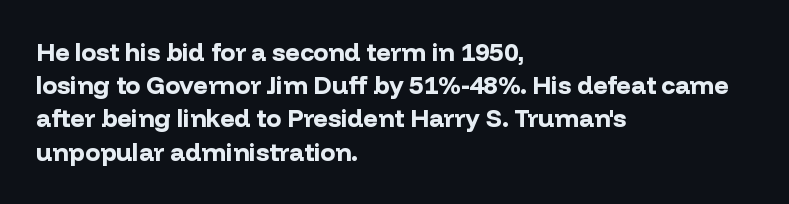
{"italic": "no", "bold": "yes", "underline": "no", "align": "left", "line_spacing": "normal", "line_spacing_ratio": 1.33, "letter_spacing": "normal", "letter_spacing_em": 0.0, "glyph_px": 25}
